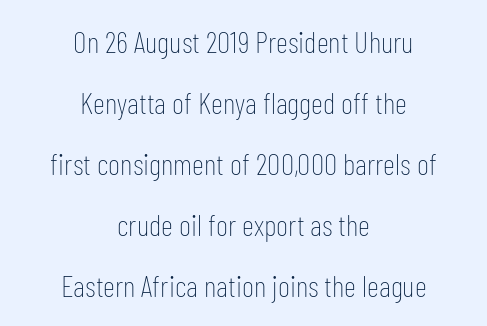
Q: Is the text bold? A: No.
Q: Is the text italic (slanted)? A: No, it is upright.
Q: Is the typeface a serif or a sans-serif typeface? A: Sans-serif.
Q: Is the text underlined? A: No.
Q: How is the paragraph aligned? A: Centered.
Q: Is the spacing between letters normal or unusually wide? A: Normal.
Q: Is the spacing between lines tight, normal or loose? A: Loose.
Q: Width (condensed, normal, or wide)? A: Condensed.
Q: Stroke contrast? A: Low.
Q: x-height? A: Medium.
Q: Monospaced? A: No.
